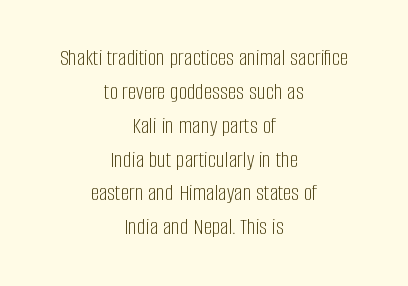
The image shows 24 px text type, upright; set centered, normal line spacing (1.41x), normal letter spacing, not underlined.
